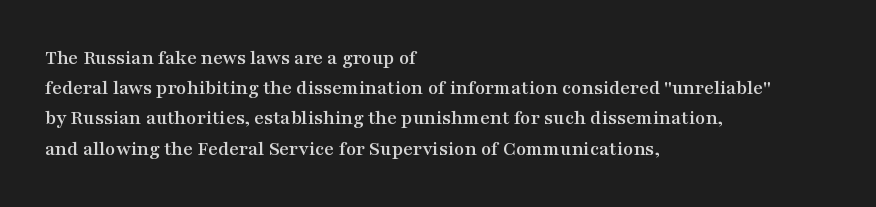
The image shows 21 px text type, upright; set left-aligned, normal line spacing (1.44x), normal letter spacing, not underlined.
